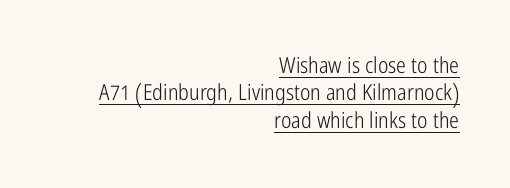
The passage shown is underscored from start to finish. Posture: vertical. Typeset ragged left — the right edge is the straight one. Glyph-to-glyph distance matches everyday printed text. Each stroke keeps to a modest, everyday thickness or less.
